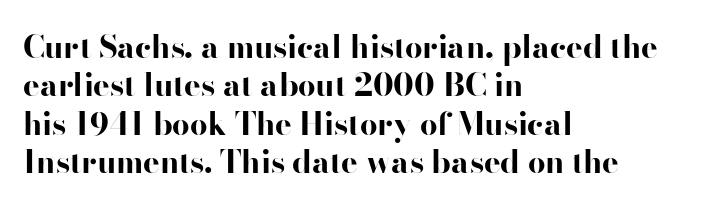
In terms of posture, this sample is upright. Set as a true bold cut, around the 700 mark. Standard letterfit; no display-style spreading of the glyphs. A student would call this left alignment; a typographer would say flush left, rag right.
